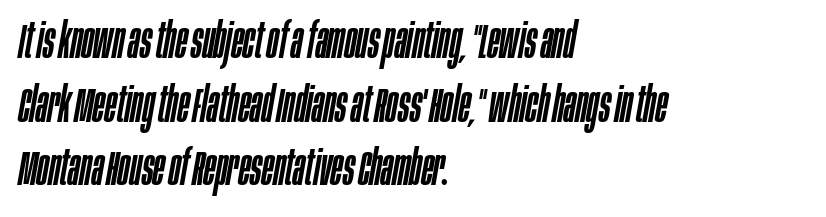
Bare-footed words on every line. The passage shown is typed in a proportional face where columns would drift. Spacing between characters is what you'd get straight out of the box. Regular leading. Style check: oblique.
